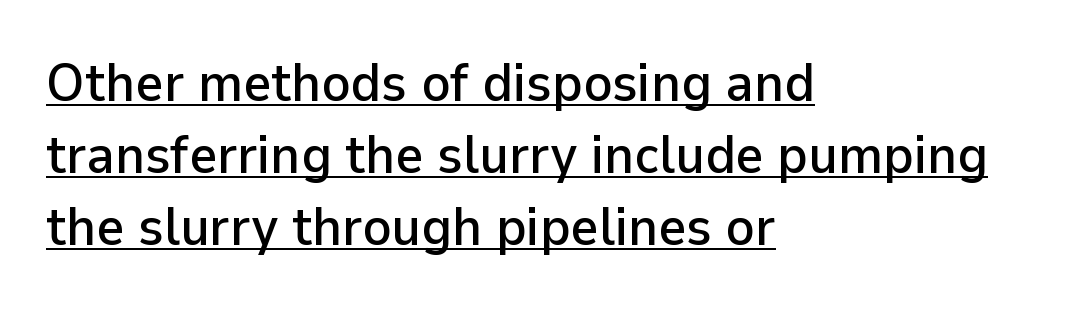
{"serif": "no", "italic": "no", "width": "normal", "stroke_contrast": "low", "x_height": "medium", "monospaced": "no", "underline": "yes", "align": "left", "line_spacing": "normal", "line_spacing_ratio": 1.33, "letter_spacing": "normal", "letter_spacing_em": 0.0, "glyph_px": 54}
